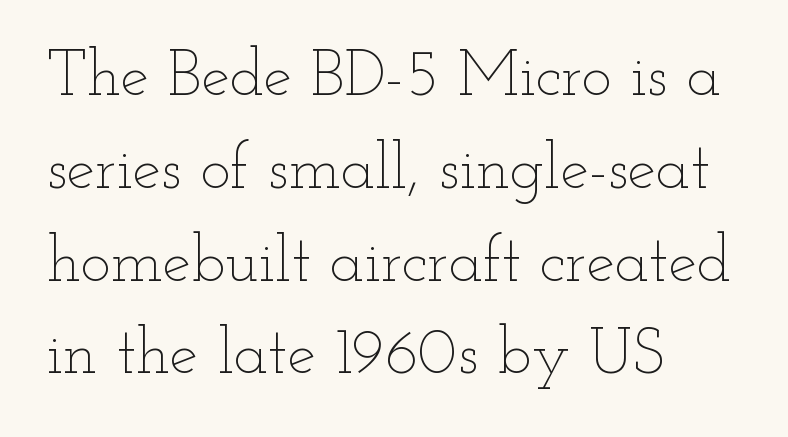
Q: Is the text bold? A: No.
Q: Is the text italic (slanted)? A: No, it is upright.
Q: Is the text underlined? A: No.
Q: How is the paragraph aligned? A: Left-aligned.
Q: Is the spacing between letters normal or unusually wide? A: Normal.
Q: Is the spacing between lines tight, normal or loose? A: Normal.
Q: Width (condensed, normal, or wide)? A: Wide.
Q: Stroke contrast? A: Low.
Q: x-height? A: Small.
Q: Monospaced? A: No.
